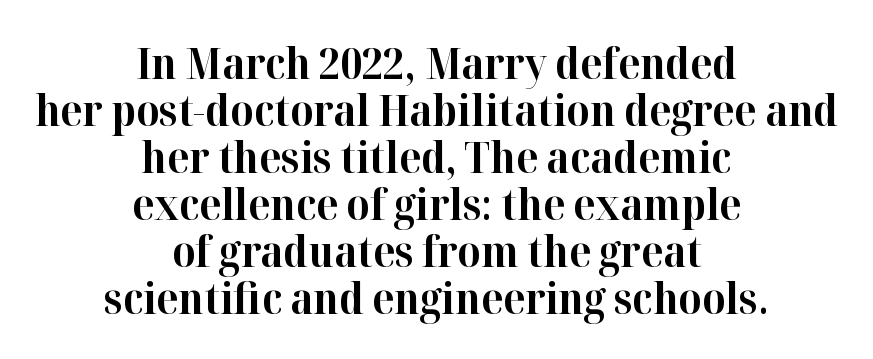
You'd pick this weight for a headline — it's a proper bold. Letters rest on an invisible, unmarked baseline. Horizontally, the lines are justified to the midpoint only. The type is set solid horizontally, with unmodified tracking.
